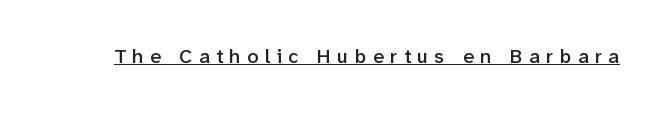
The image shows 20 px text type, upright; set unusually wide letter spacing (+0.32 em), underlined.
